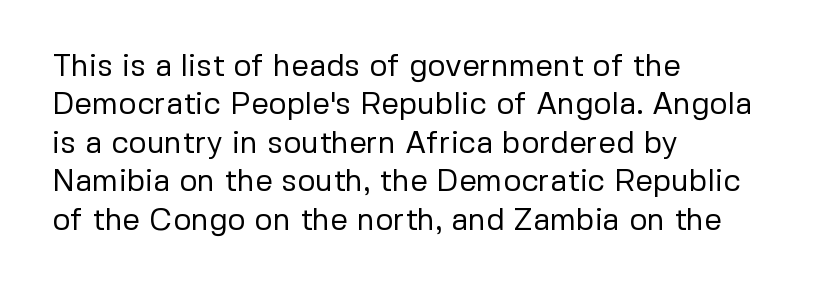
Q: Is the text bold? A: No.
Q: Is the text italic (slanted)? A: No, it is upright.
Q: Is the typeface a serif or a sans-serif typeface? A: Sans-serif.
Q: Is the text underlined? A: No.
Q: How is the paragraph aligned? A: Left-aligned.
Q: Is the spacing between letters normal or unusually wide? A: Normal.
Q: Width (condensed, normal, or wide)? A: Normal.
Q: Stroke contrast? A: Low.
Q: x-height? A: Medium.
Q: Monospaced? A: No.
